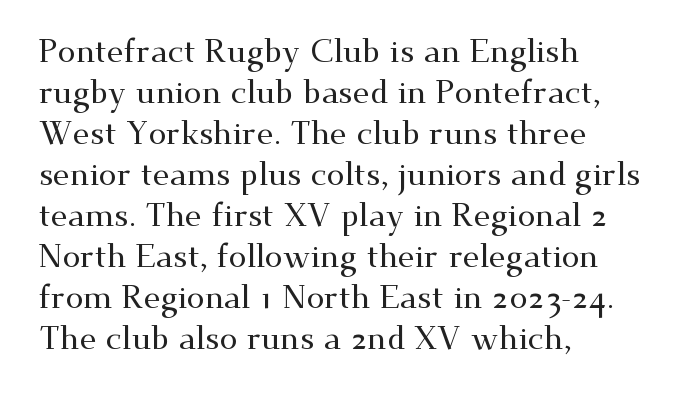
{"serif": "yes", "italic": "no", "width": "wide", "stroke_contrast": "medium", "x_height": "small", "monospaced": "no", "underline": "no", "align": "left", "line_spacing": "normal", "line_spacing_ratio": 1.28, "letter_spacing": "normal", "letter_spacing_em": 0.0, "glyph_px": 32}
